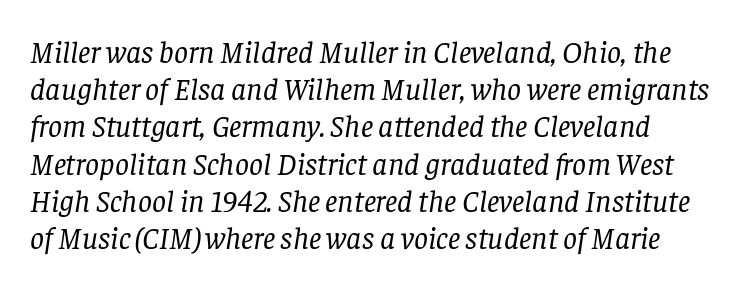
Q: Is the text bold? A: No.
Q: Is the text italic (slanted)? A: Yes, it leans right by about 8 degrees.
Q: Is the typeface a serif or a sans-serif typeface? A: Serif.
Q: Is the text underlined? A: No.
Q: Is the spacing between letters normal or unusually wide? A: Normal.
Q: Width (condensed, normal, or wide)? A: Normal.
Q: Stroke contrast? A: Low.
Q: x-height? A: Large.
Q: Monospaced? A: No.
